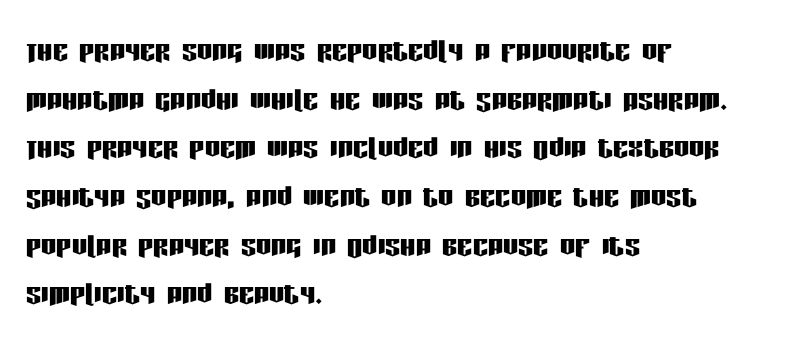
{"serif": "no", "italic": "no", "width": "condensed", "stroke_contrast": "low", "x_height": "large", "monospaced": "no", "underline": "no", "align": "left", "line_spacing": "normal", "line_spacing_ratio": 1.28, "letter_spacing": "normal", "letter_spacing_em": 0.0, "glyph_px": 38}
